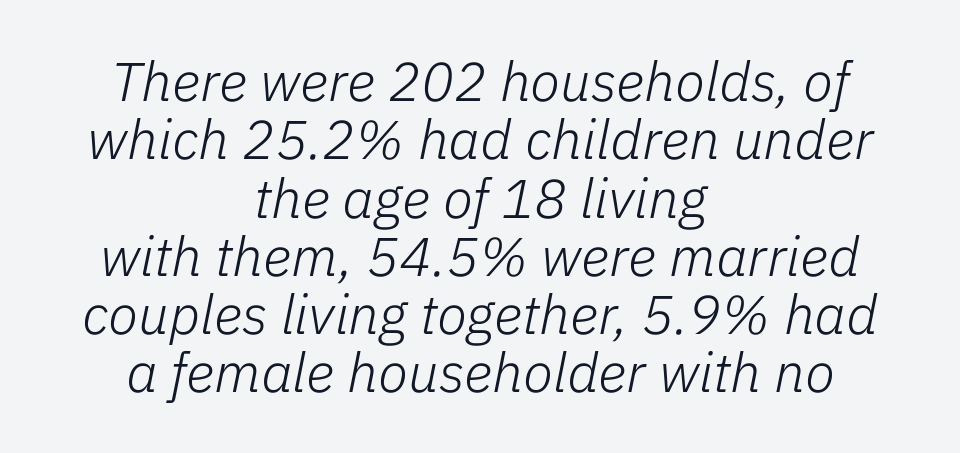
{"italic": "yes", "lean": "right", "slant_degrees": 11, "bold": "no", "weight": "light", "width": "normal", "stroke_contrast": "low", "x_height": "medium", "monospaced": "no", "underline": "no", "align": "center", "line_spacing": "tight", "line_spacing_ratio": 1.06, "letter_spacing": "normal", "letter_spacing_em": 0.0, "glyph_px": 55}
